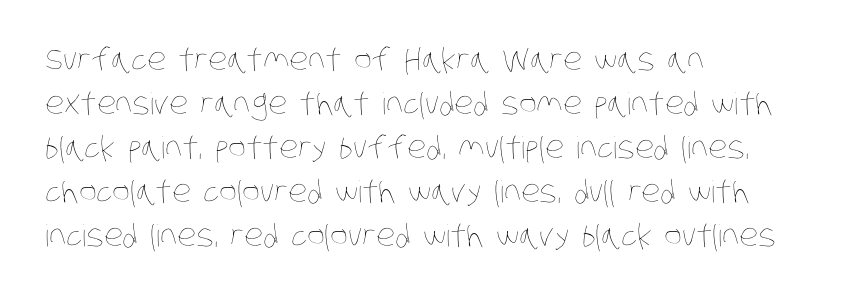
{"bold": "no", "weight": "thin", "width": "condensed", "stroke_contrast": "low", "x_height": "large", "monospaced": "no", "underline": "no", "align": "left", "line_spacing": "normal", "line_spacing_ratio": 1.47, "letter_spacing": "normal", "letter_spacing_em": 0.0, "glyph_px": 30}
